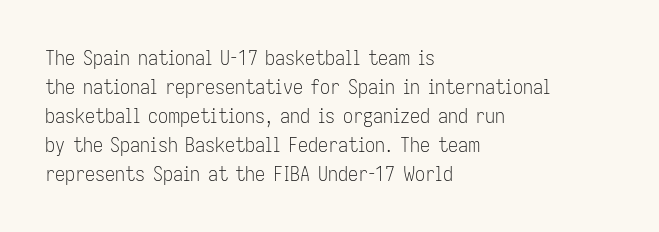
Q: Is the text bold? A: No.
Q: Is the text italic (slanted)? A: No, it is upright.
Q: Is the text underlined? A: No.
Q: How is the paragraph aligned? A: Left-aligned.
Q: Is the spacing between letters normal or unusually wide? A: Normal.
Q: Is the spacing between lines tight, normal or loose? A: Normal.
